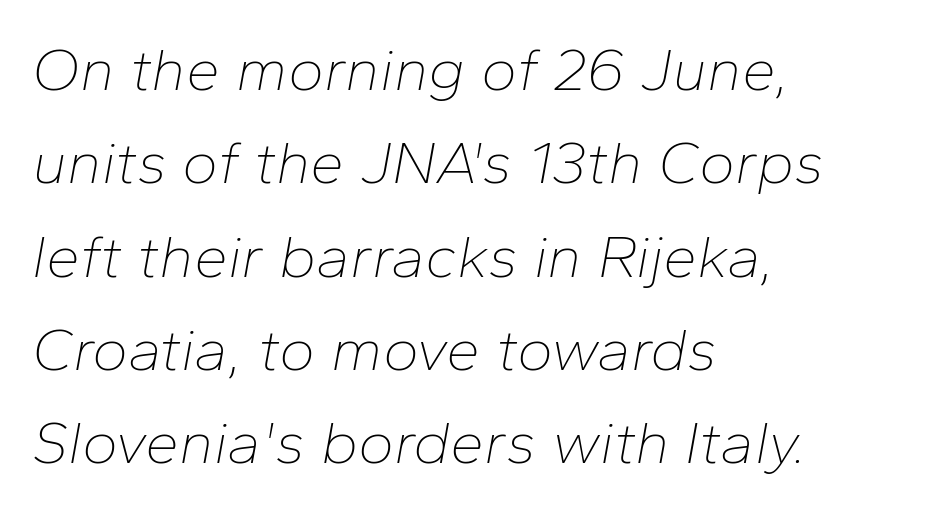
The image shows 61 px thin type, italic (leaning right); set left-aligned, normal line spacing (1.53x), normal letter spacing, not underlined; low stroke contrast and a medium x-height.
